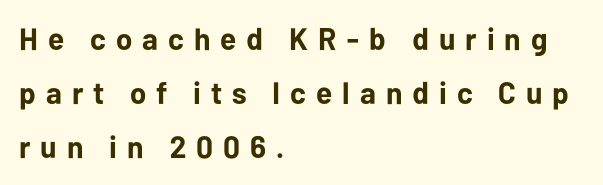
Varying glyph widths throughout — classic text-font behaviour. The glyphs in this specimen are sans serif. Underlining? Definitely not there. Strokes here are thick enough to call this a true bold.
